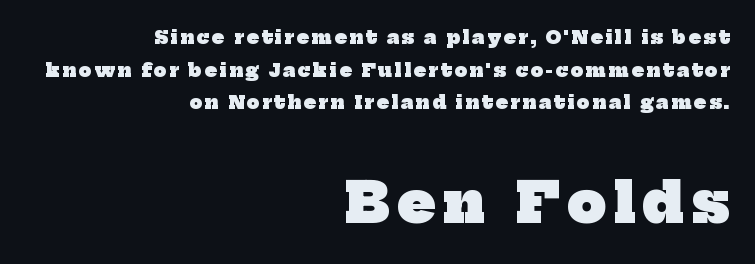
Q: Is the text bold? A: Yes.
Q: Is the typeface a serif or a sans-serif typeface? A: Serif.
Q: Is the text underlined? A: No.
Q: How is the paragraph aligned? A: Right-aligned.
Q: Which block of text is set in a larger size, the first (top) or the second (bottom)? A: The second (bottom) one.
Q: Width (condensed, normal, or wide)? A: Normal.
Q: Stroke contrast? A: Low.
Q: x-height? A: Medium.
Q: Monospaced? A: No.
